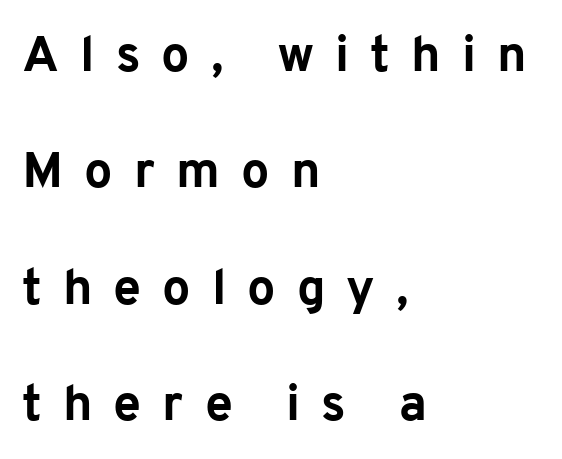
Q: Is the text bold? A: Yes.
Q: Is the text italic (slanted)? A: No, it is upright.
Q: Is the typeface a serif or a sans-serif typeface? A: Sans-serif.
Q: Is the text underlined? A: No.
Q: How is the paragraph aligned? A: Left-aligned.
Q: Is the spacing between letters normal or unusually wide? A: Unusually wide.
Q: Is the spacing between lines tight, normal or loose? A: Loose.
Q: Width (condensed, normal, or wide)? A: Normal.
Q: Stroke contrast? A: Low.
Q: x-height? A: Medium.
Q: Monospaced? A: No.
